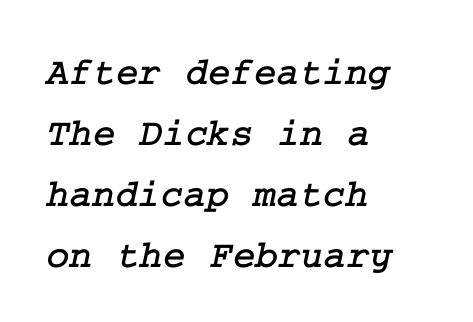
The image shows 39 px serif type; set left-aligned, normal line spacing (1.56x), normal letter spacing, not underlined; low stroke contrast and a medium x-height.
